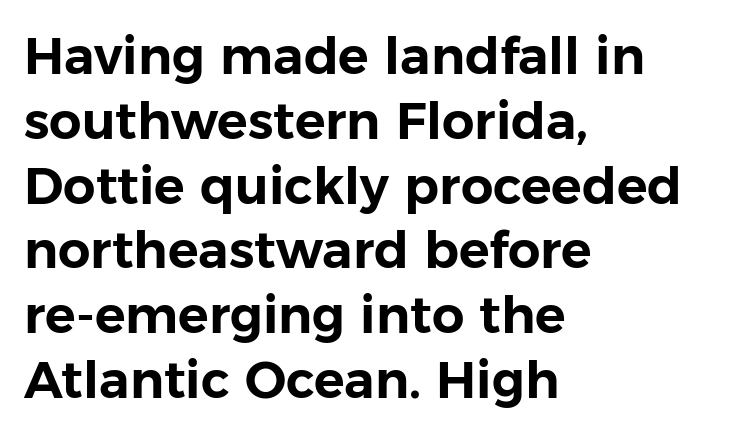
The image shows 51 px sans-serif type, upright; set left-aligned, normal line spacing (1.27x), normal letter spacing, not underlined; low stroke contrast and a medium x-height.
